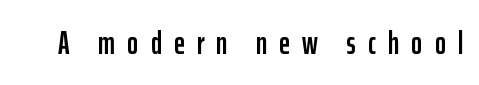
Q: Is the text italic (slanted)? A: No, it is upright.
Q: Is the typeface a serif or a sans-serif typeface? A: Sans-serif.
Q: Is the text underlined? A: No.
Q: Is the spacing between letters normal or unusually wide? A: Unusually wide.
Q: Width (condensed, normal, or wide)? A: Condensed.
Q: Stroke contrast? A: Low.
Q: x-height? A: Medium.
Q: Monospaced? A: No.
